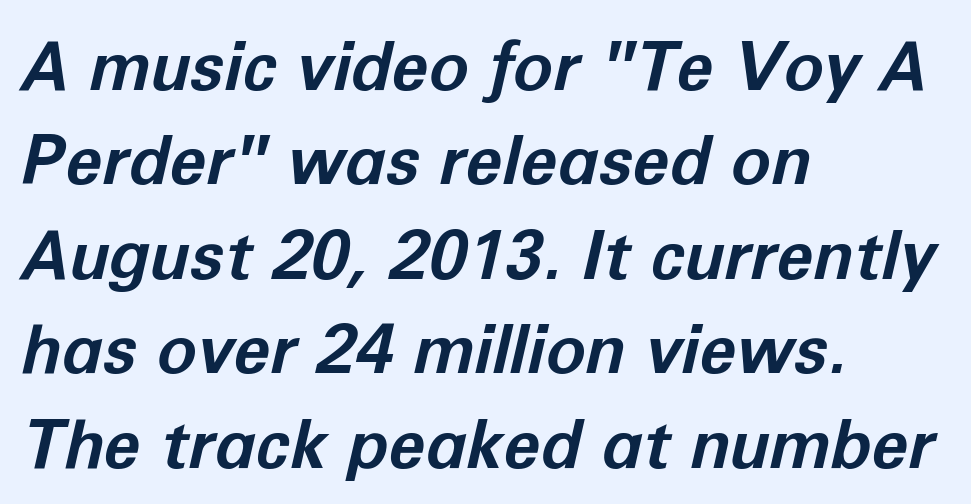
{"italic": "yes", "lean": "right", "slant_degrees": 12, "bold": "yes", "weight": "bold", "width": "normal", "stroke_contrast": "low", "x_height": "medium", "monospaced": "no", "underline": "no", "align": "left", "line_spacing": "normal", "line_spacing_ratio": 1.41, "letter_spacing": "normal", "letter_spacing_em": 0.0, "glyph_px": 67}
